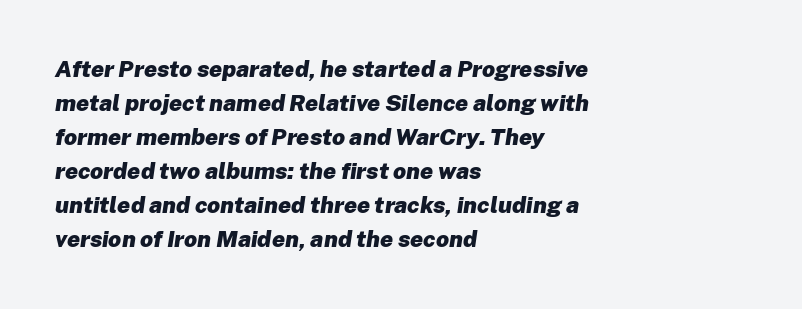
The image shows 23 px bold type, italic (leaning right); set left-aligned, normal line spacing (1.48x), normal letter spacing, not underlined.
